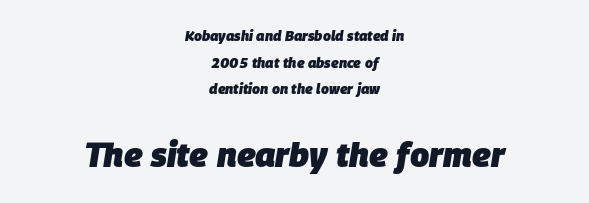
Reading down the column, the eye jumps a long way to each next line. If you drew a line through each stem, it would be angled. Underline: absent. The more generous point size was reserved for the lower chunk. Leftover space on each line is divided equally before and after the words. Caption: bold face, heavy strokes.
